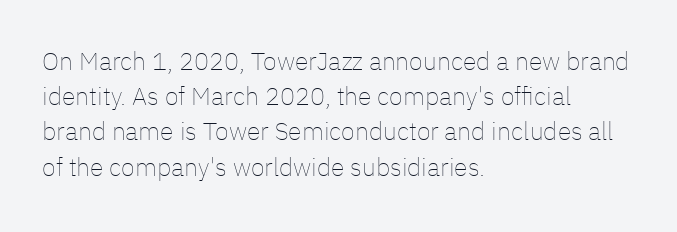
The image shows 25 px text type, upright; set left-aligned, normal line spacing (1.41x), normal letter spacing, not underlined.
